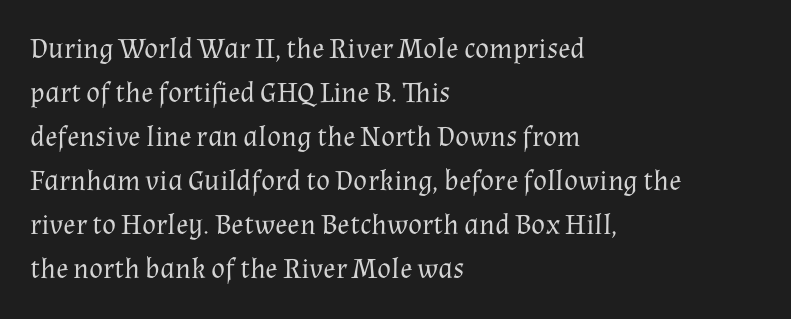
Designer's note — italics off, roman on. Regarding serifs, this sample has them. Inter-character spacing is left at the font's built-in metrics. These lines sit exactly where default settings would place them. Proportional: the letters do not fall into vertical columns. Heft: none added — not bold.
